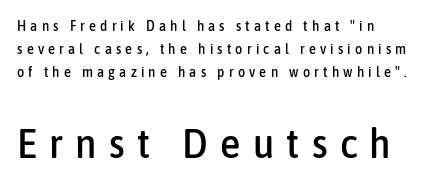
Q: Is the text italic (slanted)? A: No, it is upright.
Q: Is the typeface a serif or a sans-serif typeface? A: Sans-serif.
Q: Is the text underlined? A: No.
Q: Is the spacing between letters normal or unusually wide? A: Unusually wide.
Q: Is the spacing between lines tight, normal or loose? A: Normal.
Q: Which block of text is set in a larger size, the first (top) or the second (bottom)? A: The second (bottom) one.
Q: Width (condensed, normal, or wide)? A: Condensed.
Q: Stroke contrast? A: Low.
Q: x-height? A: Medium.
Q: Monospaced? A: No.
